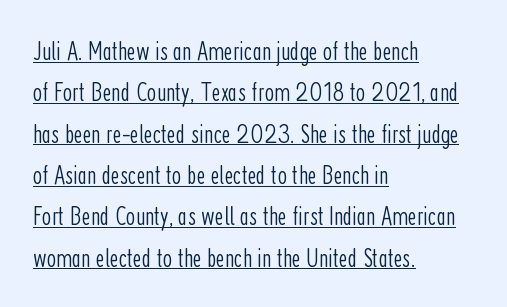
{"italic": "no", "bold": "no", "underline": "yes", "align": "left", "line_spacing": "normal", "line_spacing_ratio": 1.53, "letter_spacing": "normal", "letter_spacing_em": 0.0, "glyph_px": 27}
